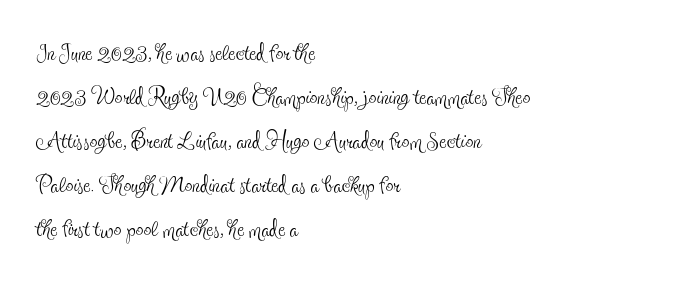
{"serif": "yes", "bold": "no", "weight": "thin", "width": "condensed", "x_height": "small", "monospaced": "no", "underline": "no", "align": "left", "line_spacing": "normal", "line_spacing_ratio": 1.42, "letter_spacing": "normal", "letter_spacing_em": 0.0, "glyph_px": 31}
